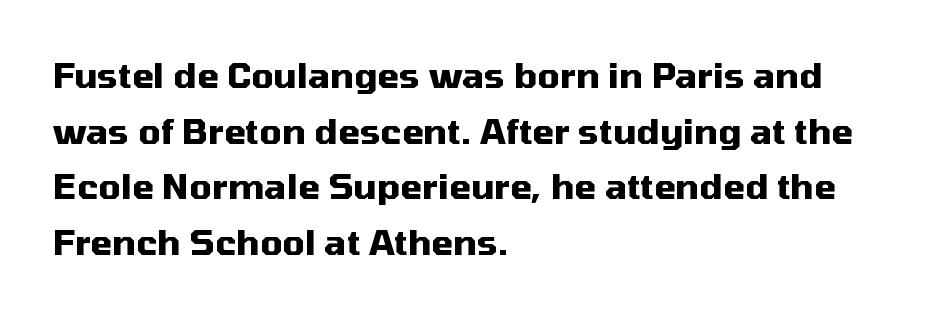
Q: Is the text bold? A: Yes.
Q: Is the text italic (slanted)? A: No, it is upright.
Q: Is the typeface a serif or a sans-serif typeface? A: Sans-serif.
Q: Is the text underlined? A: No.
Q: How is the paragraph aligned? A: Left-aligned.
Q: Is the spacing between letters normal or unusually wide? A: Normal.
Q: Is the spacing between lines tight, normal or loose? A: Normal.
Q: Width (condensed, normal, or wide)? A: Normal.
Q: Stroke contrast? A: Medium.
Q: x-height? A: Medium.
Q: Monospaced? A: No.
